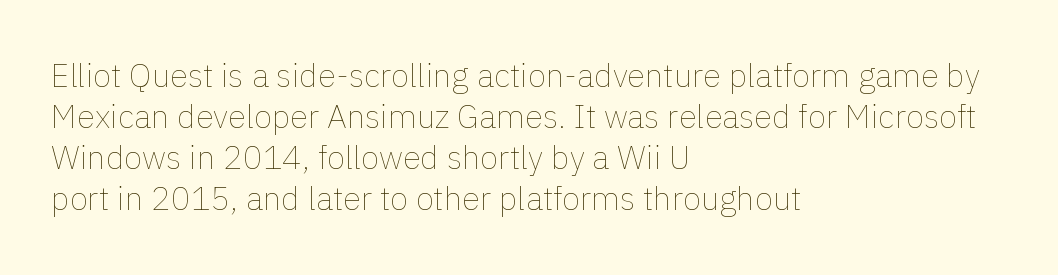
Here the glyphs are tracked normally, forming tight word shapes. Do the characters align in a grid? No, the font is proportional. A student would call this left alignment; a typographer would say flush left, rag right. Rule under the text: the space is simply empty. No chunkiness to these letters — they're not bold. When letters stand straight like this, we call the style roman or upright.
